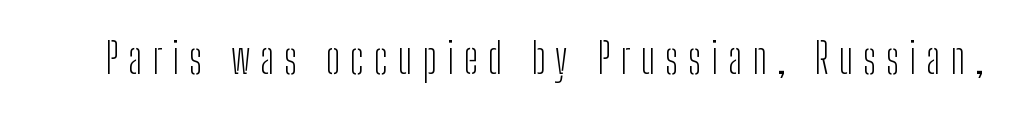
Q: Is the text bold? A: No.
Q: Is the text italic (slanted)? A: No, it is upright.
Q: Is the typeface a serif or a sans-serif typeface? A: Sans-serif.
Q: Is the text underlined? A: No.
Q: Is the spacing between letters normal or unusually wide? A: Unusually wide.
Q: Width (condensed, normal, or wide)? A: Condensed.
Q: Stroke contrast? A: Low.
Q: x-height? A: Medium.
Q: Monospaced? A: No.
